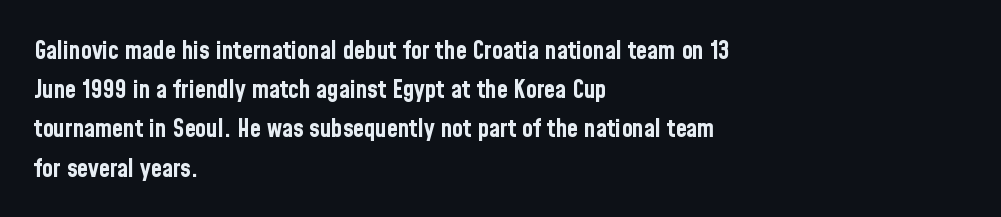
{"italic": "no", "bold": "yes", "underline": "no", "align": "left", "line_spacing": "normal", "line_spacing_ratio": 1.57, "letter_spacing": "normal", "letter_spacing_em": 0.0, "glyph_px": 25}
